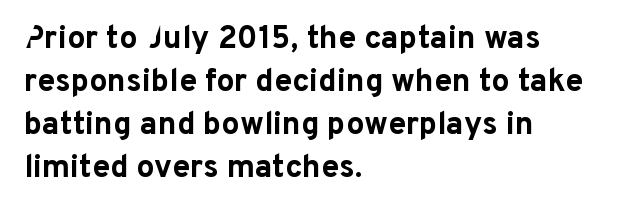
Q: Is the text bold? A: Yes.
Q: Is the text italic (slanted)? A: No, it is upright.
Q: Is the typeface a serif or a sans-serif typeface? A: Sans-serif.
Q: Is the text underlined? A: No.
Q: How is the paragraph aligned? A: Left-aligned.
Q: Is the spacing between letters normal or unusually wide? A: Normal.
Q: Is the spacing between lines tight, normal or loose? A: Normal.
Q: Width (condensed, normal, or wide)? A: Normal.
Q: Stroke contrast? A: Low.
Q: x-height? A: Medium.
Q: Monospaced? A: No.
